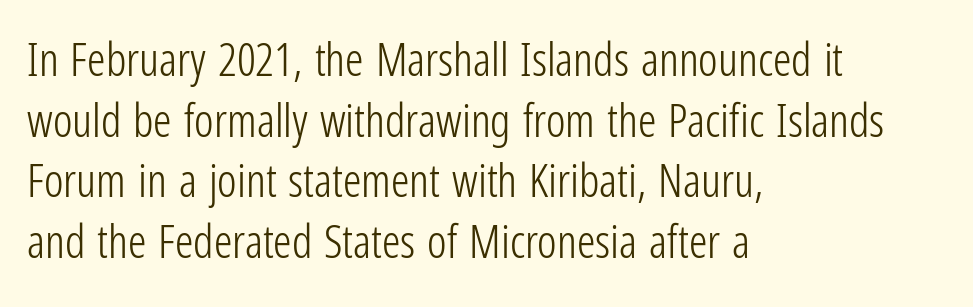
The image shows 46 px light, condensed sans-serif type, upright; set left-aligned, normal line spacing (1.32x), normal letter spacing, not underlined; low stroke contrast and a medium x-height.
